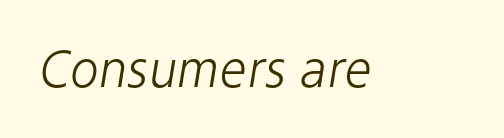
The image shows 49 px light type, italic (leaning right); set normal letter spacing, not underlined; low stroke contrast and a medium x-height.
